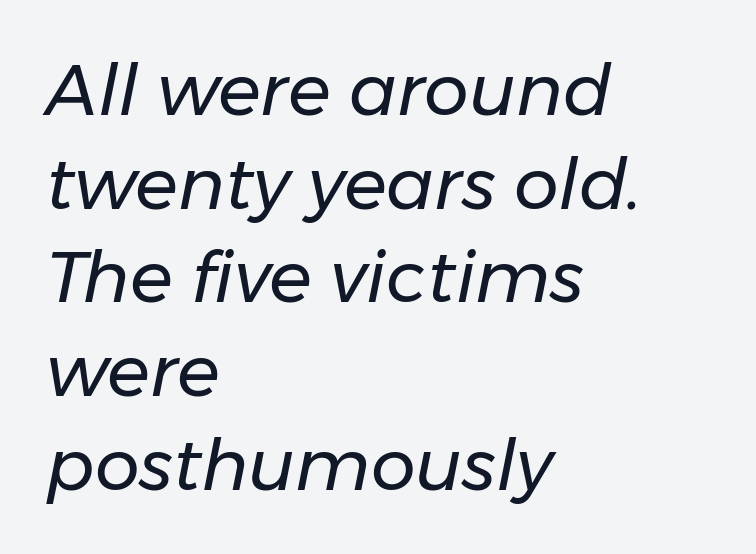
Q: Is the text bold? A: No.
Q: Is the text italic (slanted)? A: Yes, it leans right by about 11 degrees.
Q: Is the text underlined? A: No.
Q: How is the paragraph aligned? A: Left-aligned.
Q: Is the spacing between letters normal or unusually wide? A: Normal.
Q: Is the spacing between lines tight, normal or loose? A: Normal.
Q: Width (condensed, normal, or wide)? A: Normal.
Q: Stroke contrast? A: Low.
Q: x-height? A: Medium.
Q: Monospaced? A: No.
